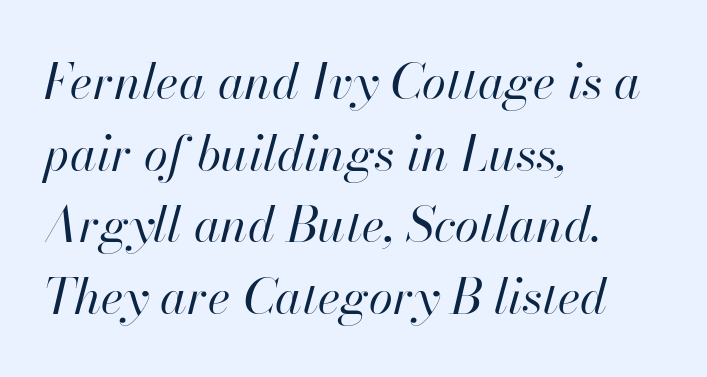
The image shows 49 px regular-weight type, italic (leaning right); set left-aligned, normal line spacing (1.46x), normal letter spacing, not underlined; high stroke contrast and a small x-height.
